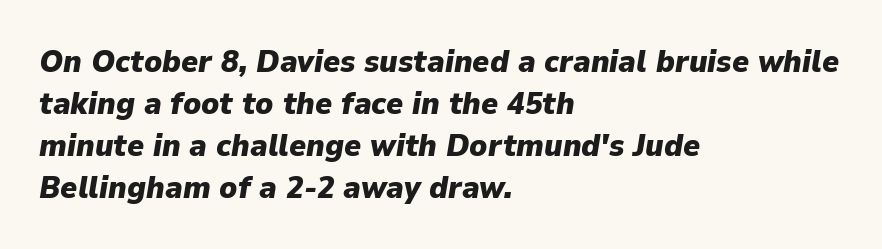
Notice how descenders clear the ascenders below comfortably — that's standard leading. Does the copy run flush right? No — it runs flush left. Italic? Definitely — the glyphs are oblique. Plenty of ink on the page — the face is bold. What stands out about the letter spacing? Nothing — it is the standard amount. Check under the words: just untouched page.
